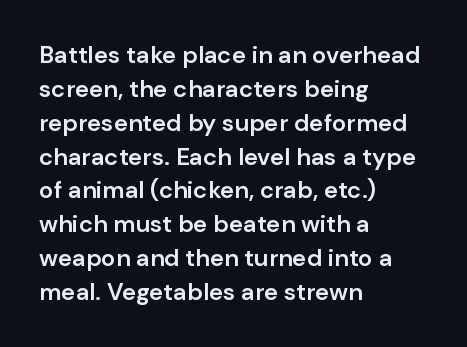
The image shows 24 px text type, upright; set left-aligned, normal line spacing (1.41x), normal letter spacing, not underlined.
